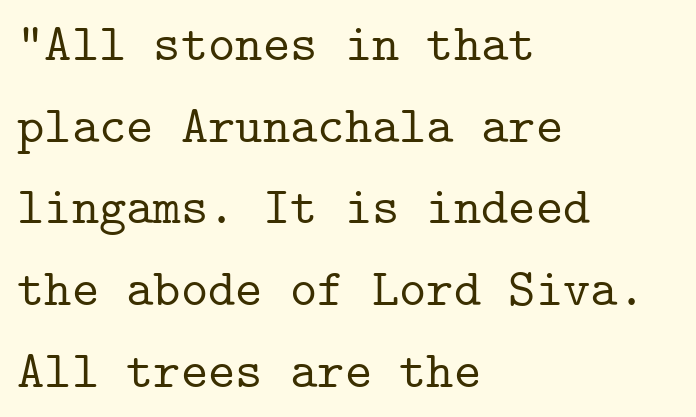
The image shows 52 px serif type, upright, monospaced; set left-aligned, normal line spacing (1.57x), normal letter spacing, not underlined; low stroke contrast and a medium x-height.
